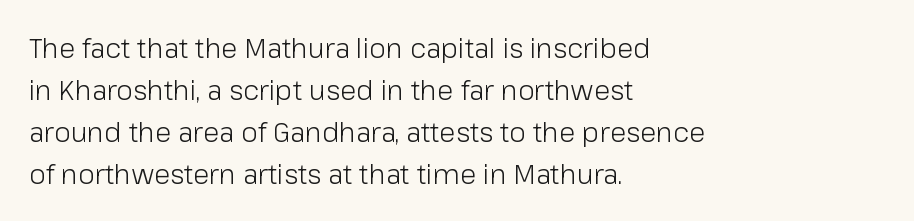
The image shows 27 px text type, upright; set left-aligned, normal line spacing (1.55x), normal letter spacing, not underlined.
